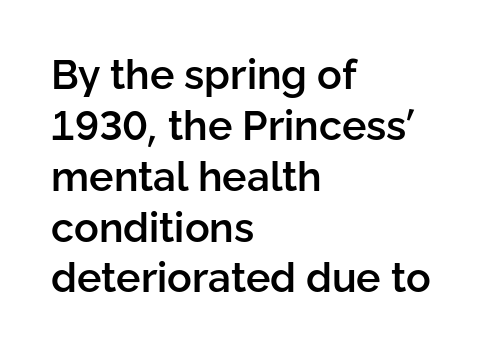
{"serif": "no", "italic": "no", "bold": "semi", "weight": "semibold", "width": "normal", "stroke_contrast": "low", "x_height": "medium", "monospaced": "no", "underline": "no", "align": "left", "line_spacing_ratio": 1.24, "letter_spacing": "normal", "letter_spacing_em": 0.0, "glyph_px": 41}
